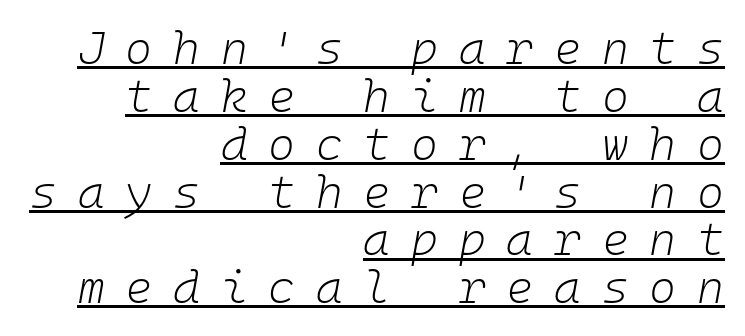
Q: Is the text bold? A: No.
Q: Is the text italic (slanted)? A: Yes, it leans right by about 10 degrees.
Q: Is the text underlined? A: Yes.
Q: How is the paragraph aligned? A: Right-aligned.
Q: Is the spacing between letters normal or unusually wide? A: Unusually wide.
Q: Is the spacing between lines tight, normal or loose? A: Tight.
Q: Width (condensed, normal, or wide)? A: Normal.
Q: Stroke contrast? A: Low.
Q: x-height? A: Medium.
Q: Monospaced? A: Yes.
